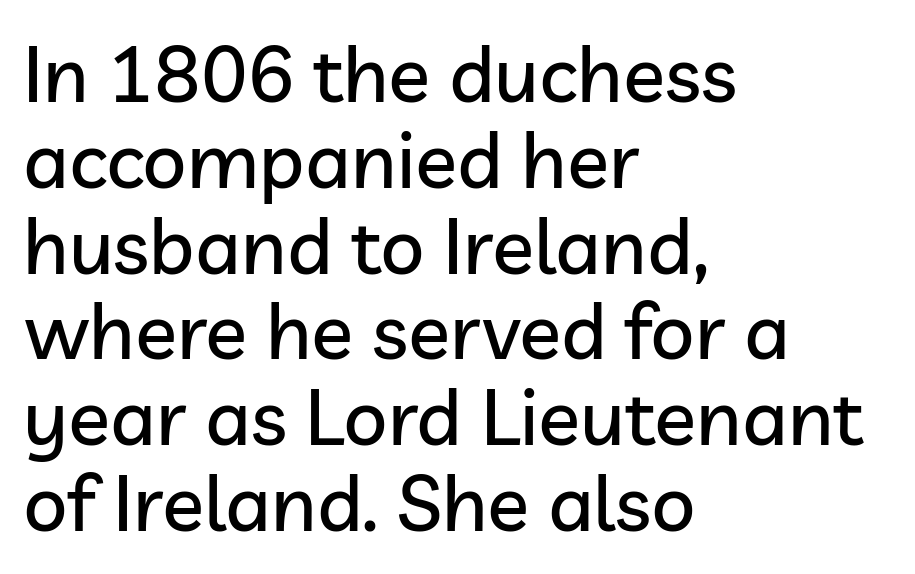
The image shows 78 px sans-serif type, upright; set left-aligned, tight line spacing (1.1x), normal letter spacing, not underlined; low stroke contrast and a medium x-height.
